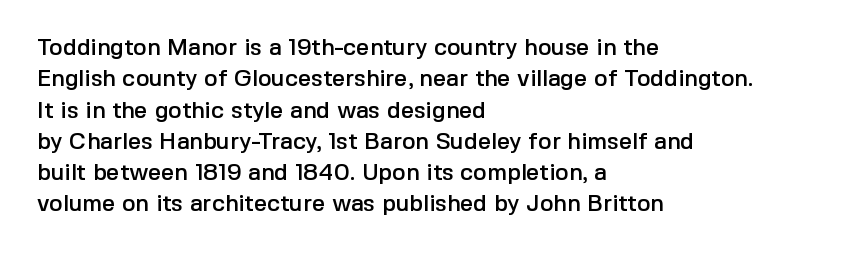
{"italic": "no", "underline": "no", "align": "left", "line_spacing": "normal", "line_spacing_ratio": 1.36, "letter_spacing": "normal", "letter_spacing_em": 0.0, "glyph_px": 23}
